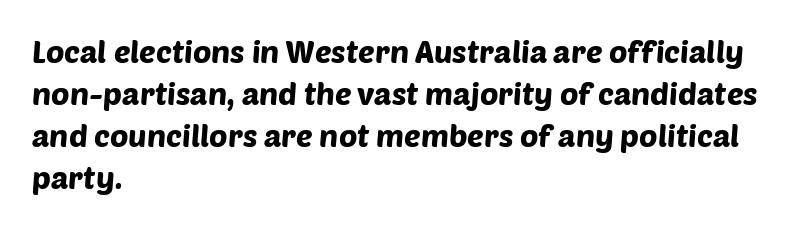
{"serif": "no", "width": "normal", "stroke_contrast": "low", "x_height": "large", "monospaced": "no", "underline": "no", "align": "left", "line_spacing": "normal", "line_spacing_ratio": 1.35, "letter_spacing": "normal", "letter_spacing_em": 0.0, "glyph_px": 31}
